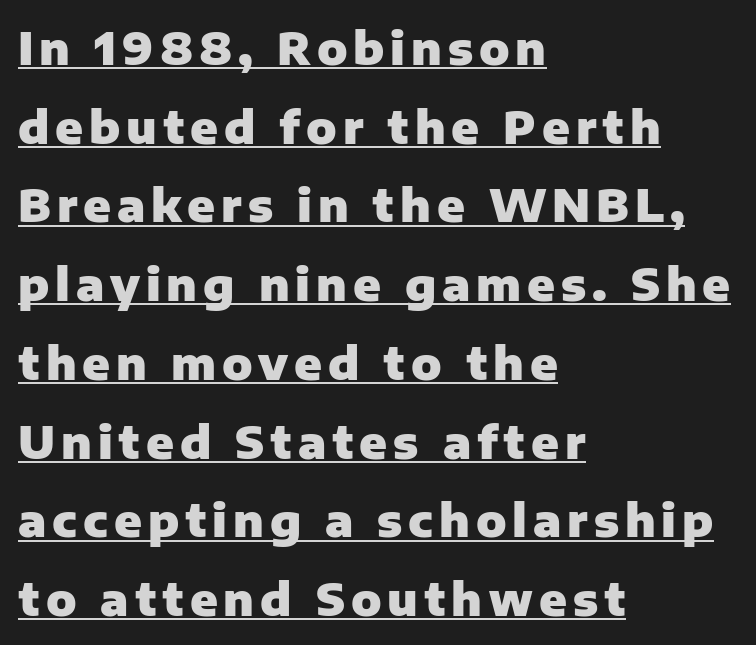
{"serif": "no", "italic": "no", "bold": "yes", "weight": "heavy", "width": "normal", "stroke_contrast": "low", "x_height": "medium", "monospaced": "no", "underline": "yes", "align": "left", "line_spacing_ratio": 1.75, "glyph_px": 45}
